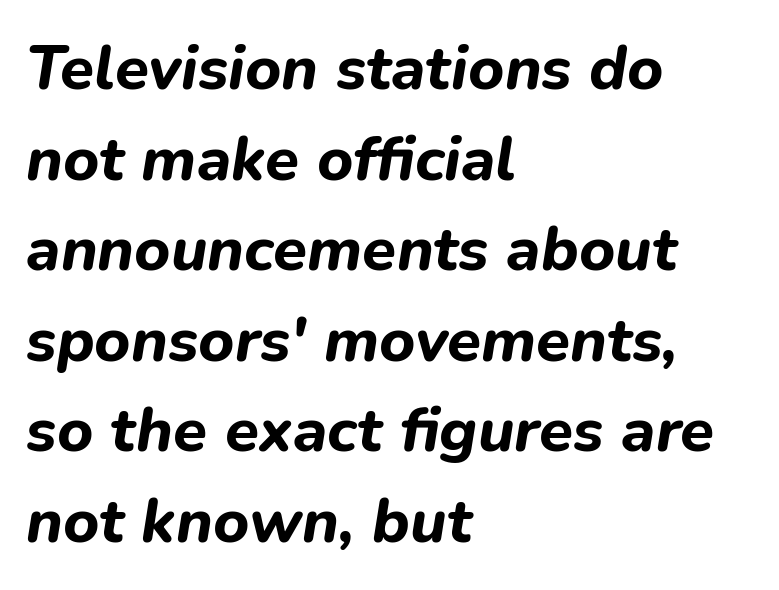
The image shows 62 px bold type, italic (leaning right); set left-aligned, normal line spacing (1.46x), normal letter spacing, not underlined; low stroke contrast and a medium x-height.
